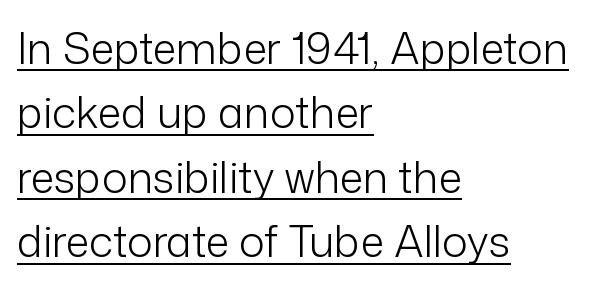
A classic flush-left, rag-right setting is used for this passage. The line texture is even and compact thanks to regular tracking. Students, observe the line beneath the letters — that is underlining. Reading down the column, the eye jumps a familiar distance to each next line.
